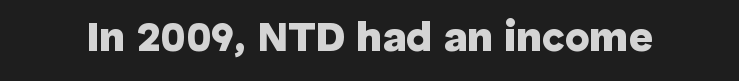
In terms of letterform style, serifs are entirely absent. Is this a fixed-width face? No — the glyphs have proportional, varying widths. Every letter is thick-stroked: bold, no question. The glyphs are unaccompanied by any horizontal stroke below them. The axis of the letterforms is exactly vertical. Students, note that the glyphs here touch the page at normal intervals.
